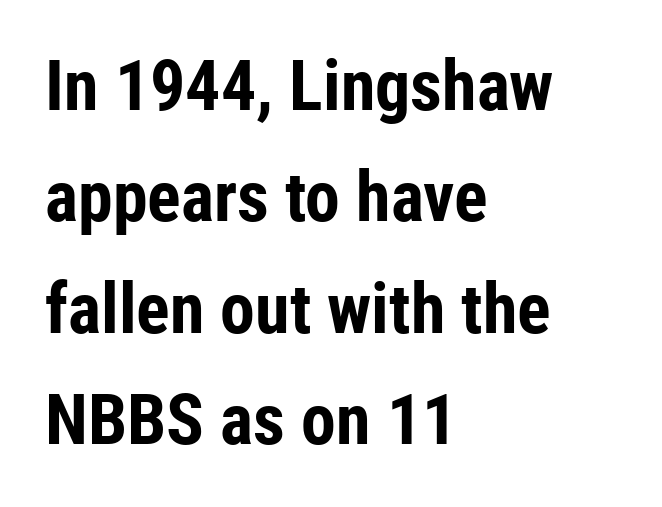
Whoever set this chose a conventional vertical rhythm. Unlike a traditional serif, this face leaves its strokes unadorned. Teacher's note: observe the even left margin — that is flush-left alignment. Has an underline been added? It has not.
